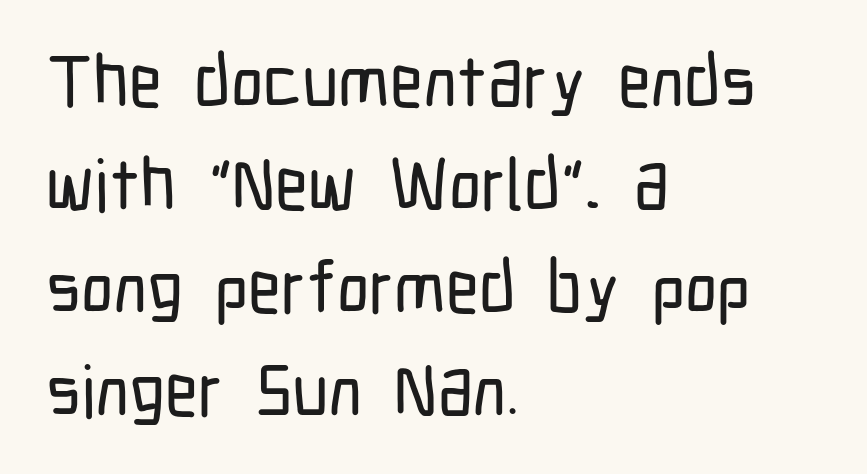
Letter spacing: default. Honestly, the row spacing looks completely unremarkable. No word sits above an underline. The passage is arranged the way most books set body copy — flush left. The face used here is proportionally spaced, like ordinary book or web type.
